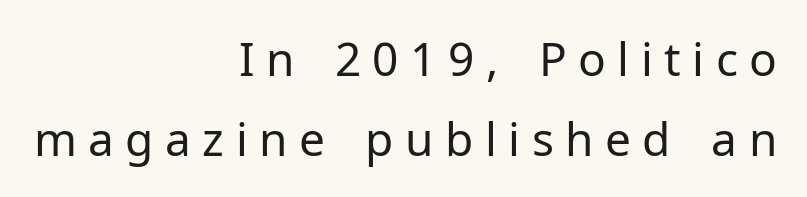
Every row of glyphs terminates at an identical x-position on the right. These lines are rendered in a variable-pitch font. The foot of each line stays bare and open. The glyphs in this specimen are sans serif. These lines were composed using upright roman letters. Substantial extra tracking has been applied to these lines.
